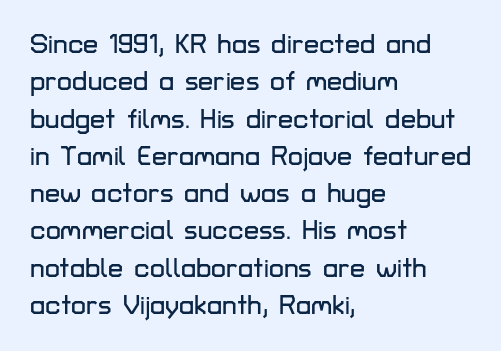
The image shows 27 px text type, upright; set left-aligned, normal line spacing (1.38x), normal letter spacing, not underlined.
